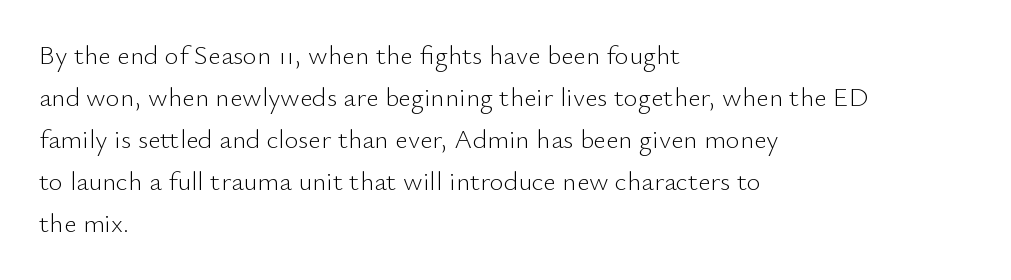
The image shows 27 px text type, upright; set left-aligned, normal line spacing (1.56x), normal letter spacing, not underlined.
